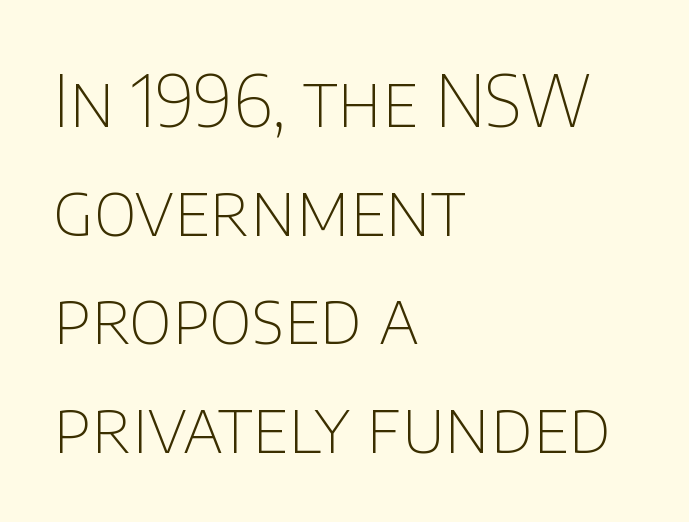
Every row of glyphs begins at an identical x-position on the left. This is roman type, the default non-slanted kind. Ink coverage per letter is moderate at most. The type family on display is of the sans-serif kind. Any mark beneath the type? The region is blank. Standard letterfit; no display-style spreading of the glyphs.
